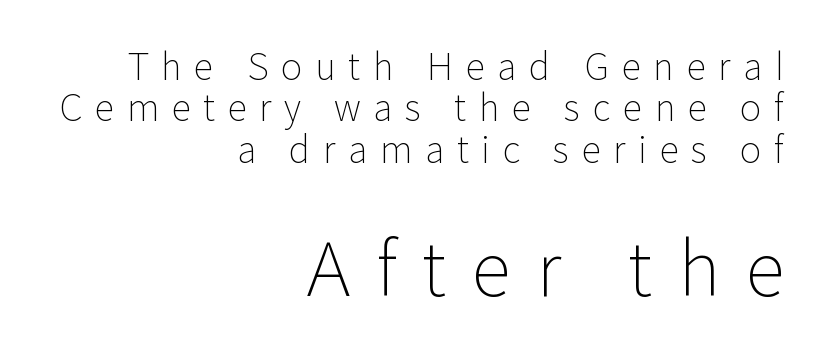
{"serif": "no", "italic": "no", "bold": "no", "weight": "light", "width": "normal", "stroke_contrast": "low", "x_height": "medium", "monospaced": "no", "underline": "no", "align": "right", "line_spacing": "tight", "line_spacing_ratio": 1.15, "letter_spacing": "wide", "letter_spacing_em": 0.35, "larger_block": "second", "size_ratio": 2.03, "glyph_px": 73}
